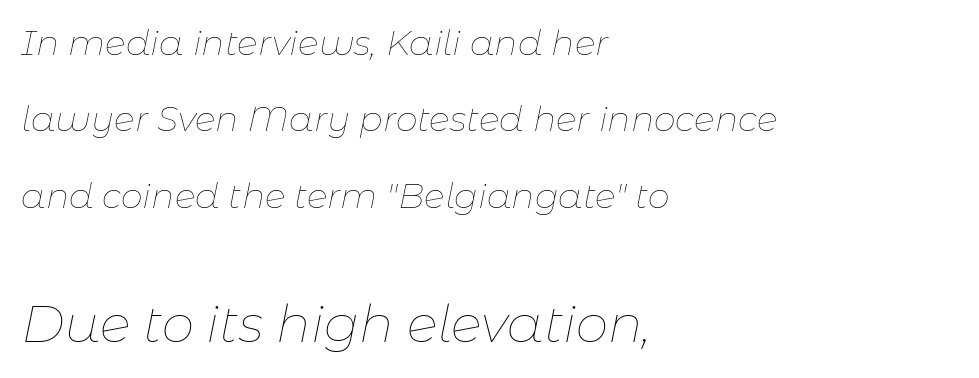
The image shows 52 px thin type, italic (leaning right); set left-aligned, loose line spacing (2.18x), normal letter spacing, not underlined; the second (bottom) block is 1.49x larger; low stroke contrast and a medium x-height.
